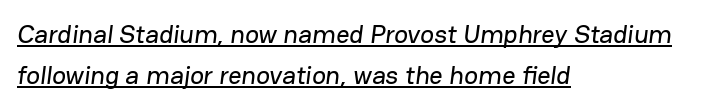
Q: Is the text underlined? A: Yes.
Q: How is the paragraph aligned? A: Left-aligned.
Q: Is the spacing between letters normal or unusually wide? A: Normal.
Q: Is the spacing between lines tight, normal or loose? A: Normal.
